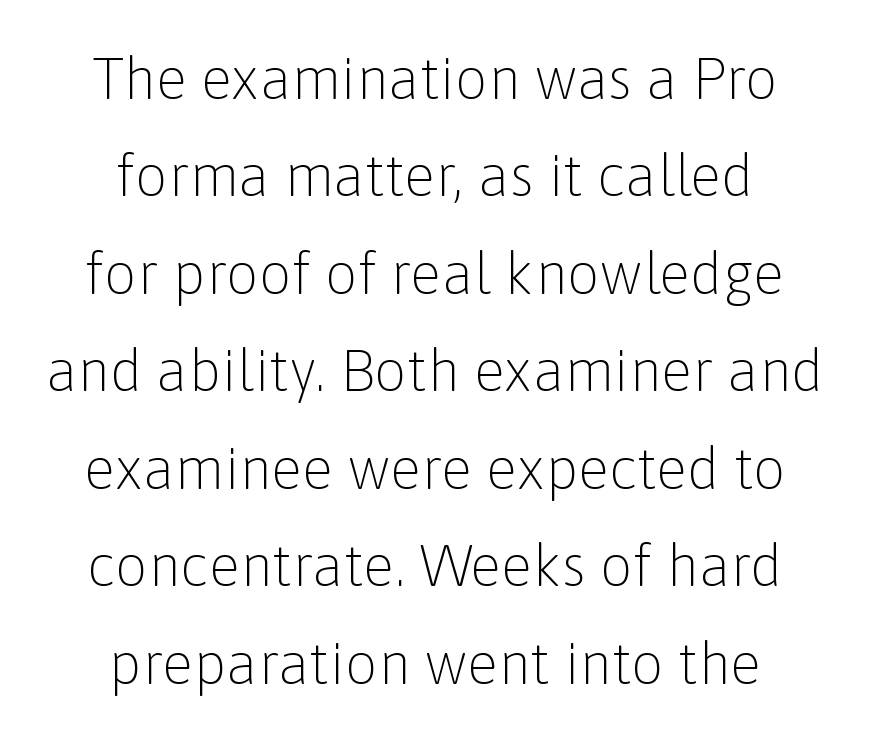
Clear beneath every line of the passage. This sample uses plain, unmodified letter spacing. Casual observation: everything's sitting right in the middle. Weight: in the light-to-regular range. No feet cap the strokes, marking this as sans-serif type.
